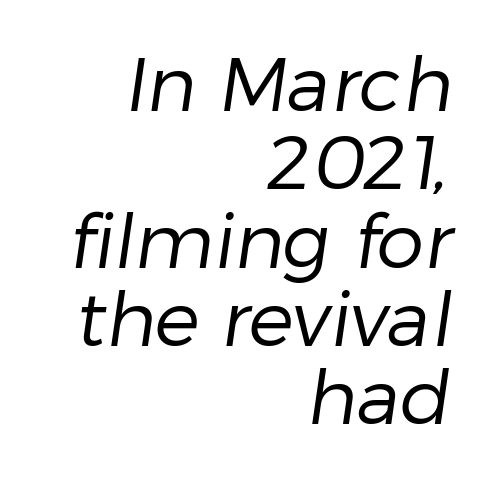
Q: Is the text bold? A: No.
Q: Is the typeface a serif or a sans-serif typeface? A: Sans-serif.
Q: Is the text underlined? A: No.
Q: How is the paragraph aligned? A: Right-aligned.
Q: Is the spacing between letters normal or unusually wide? A: Normal.
Q: Is the spacing between lines tight, normal or loose? A: Tight.
Q: Width (condensed, normal, or wide)? A: Normal.
Q: Stroke contrast? A: Low.
Q: x-height? A: Medium.
Q: Monospaced? A: No.
